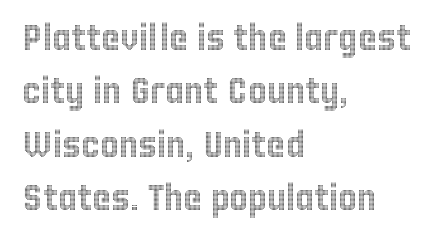
{"italic": "no", "width": "condensed", "x_height": "large", "monospaced": "no", "underline": "no", "align": "left", "line_spacing": "normal", "line_spacing_ratio": 1.48, "letter_spacing": "normal", "letter_spacing_em": 0.0, "glyph_px": 36}
